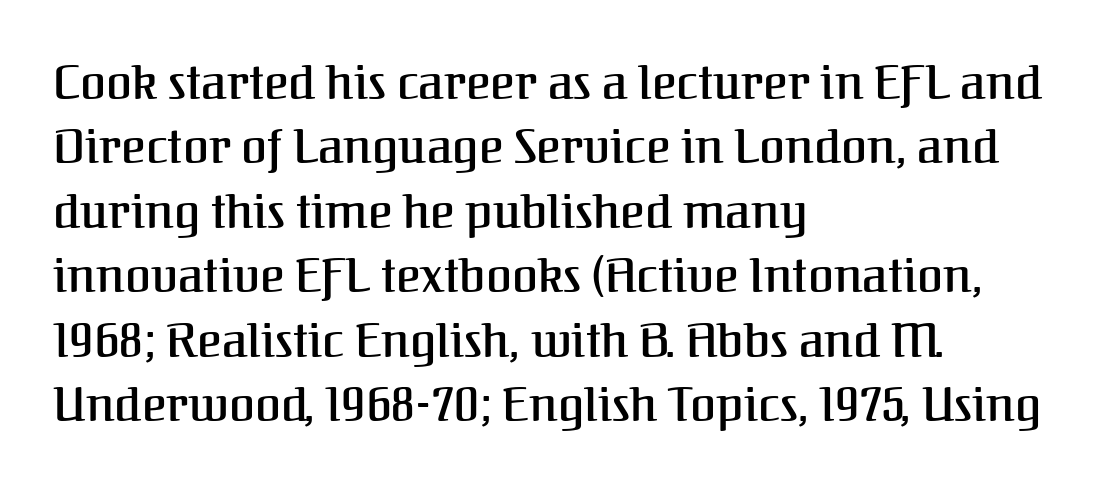
Q: Is the text italic (slanted)? A: No, it is upright.
Q: Is the typeface a serif or a sans-serif typeface? A: Serif.
Q: Is the text underlined? A: No.
Q: How is the paragraph aligned? A: Left-aligned.
Q: Is the spacing between letters normal or unusually wide? A: Normal.
Q: Is the spacing between lines tight, normal or loose? A: Normal.
Q: Width (condensed, normal, or wide)? A: Normal.
Q: Stroke contrast? A: Medium.
Q: x-height? A: Medium.
Q: Monospaced? A: No.
